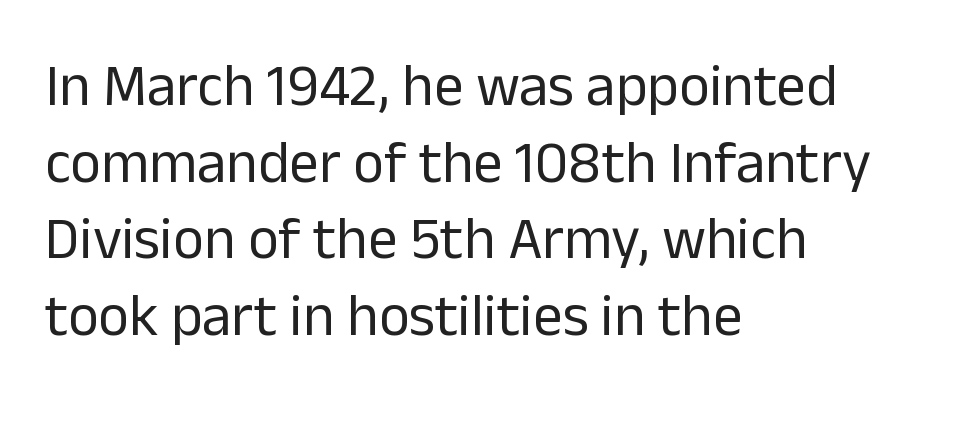
What kind of face is this? One without serifs — a sans. The designer left line spacing at the default. Descenders are the only things crossing below the line. The ragged edge is on the right, which tells us the setting is flush left. Think standard paragraph weight, or any step lighter than that.
